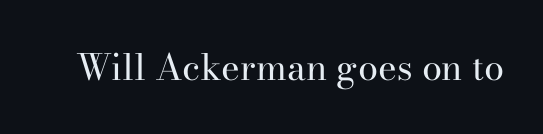
The image shows 36 px regular-weight serif type, upright; set normal letter spacing, not underlined; high stroke contrast and a small x-height.
